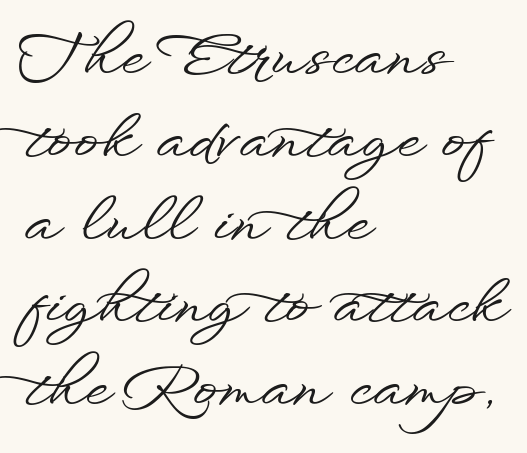
The glyphs in this specimen are sans serif. The vertical gap from one line to the next is medium. Descenders hang freely into open space. Standard letterfit; no display-style spreading of the glyphs.
